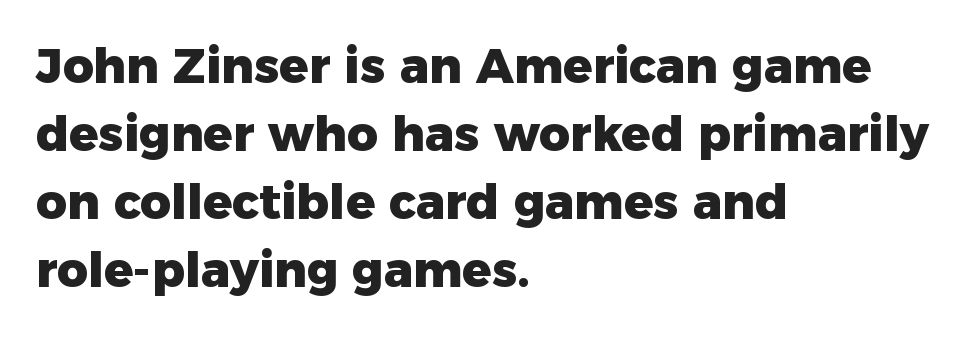
Q: Is the text bold? A: Yes.
Q: Is the text italic (slanted)? A: No, it is upright.
Q: Is the typeface a serif or a sans-serif typeface? A: Sans-serif.
Q: Is the text underlined? A: No.
Q: How is the paragraph aligned? A: Left-aligned.
Q: Is the spacing between letters normal or unusually wide? A: Normal.
Q: Is the spacing between lines tight, normal or loose? A: Normal.
Q: Width (condensed, normal, or wide)? A: Normal.
Q: Stroke contrast? A: Low.
Q: x-height? A: Medium.
Q: Monospaced? A: No.
